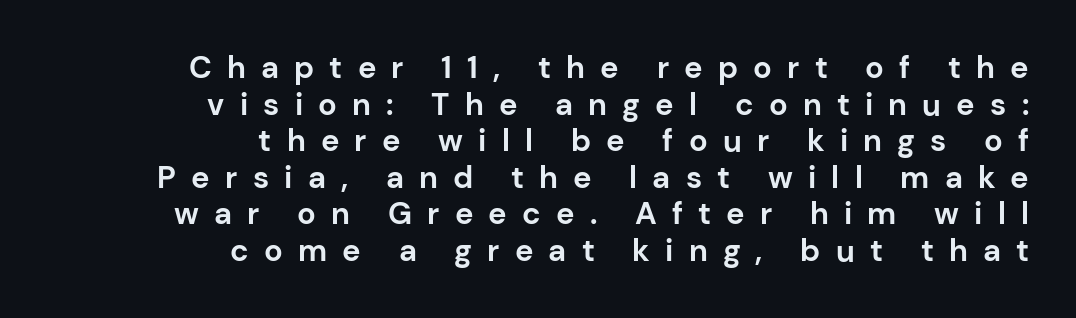
The image shows 31 px bold sans-serif type, upright; set right-aligned, line spacing 1.18x, unusually wide letter spacing (+0.49 em), not underlined; low stroke contrast and a medium x-height.
